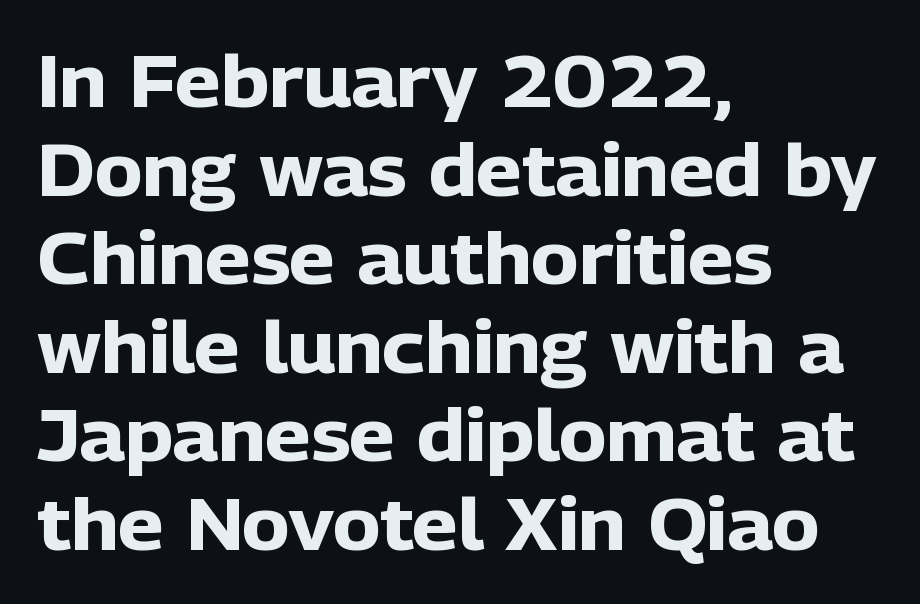
Do the characters align in a grid? No, the font is proportional. Grotesque or geometric, the face here clearly has no serifs. Leftover space on each line is placed entirely after the last word. Students, note that the glyphs here touch the page at normal intervals. Check under the words: just untouched page.
